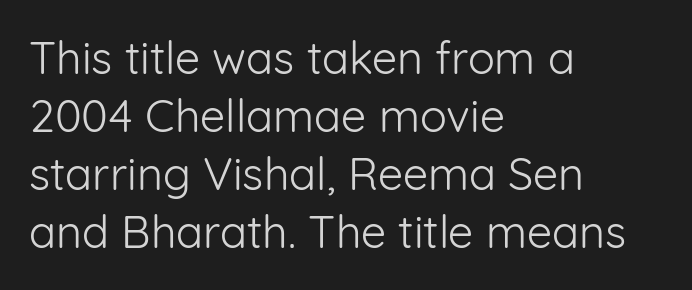
Q: Is the text bold? A: No.
Q: Is the text italic (slanted)? A: No, it is upright.
Q: Is the typeface a serif or a sans-serif typeface? A: Sans-serif.
Q: Is the text underlined? A: No.
Q: How is the paragraph aligned? A: Left-aligned.
Q: Is the spacing between letters normal or unusually wide? A: Normal.
Q: Is the spacing between lines tight, normal or loose? A: Normal.
Q: Width (condensed, normal, or wide)? A: Normal.
Q: Stroke contrast? A: Low.
Q: x-height? A: Medium.
Q: Monospaced? A: No.
